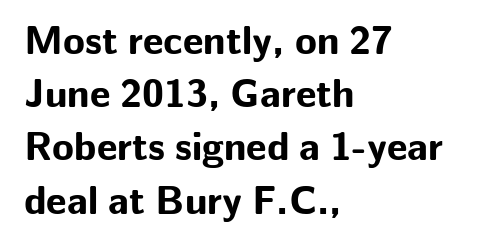
The image shows 40 px bold sans-serif type, upright; set left-aligned, normal line spacing (1.33x), normal letter spacing, not underlined; low stroke contrast and a medium x-height.
